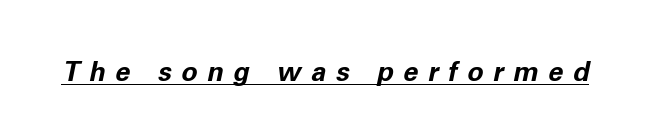
The image shows 27 px bold type, italic (leaning right); set unusually wide letter spacing (+0.36 em), underlined.
